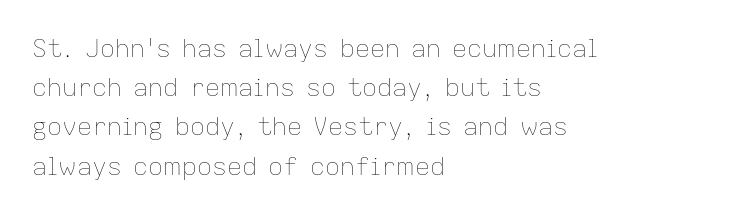
The image shows 25 px text type, upright; set left-aligned, normal line spacing (1.57x), normal letter spacing, not underlined.
